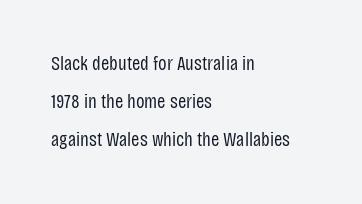
Q: Is the text bold? A: No.
Q: Is the text italic (slanted)? A: No, it is upright.
Q: Is the text underlined? A: No.
Q: How is the paragraph aligned? A: Left-aligned.
Q: Is the spacing between letters normal or unusually wide? A: Normal.
Q: Is the spacing between lines tight, normal or loose? A: Loose.
